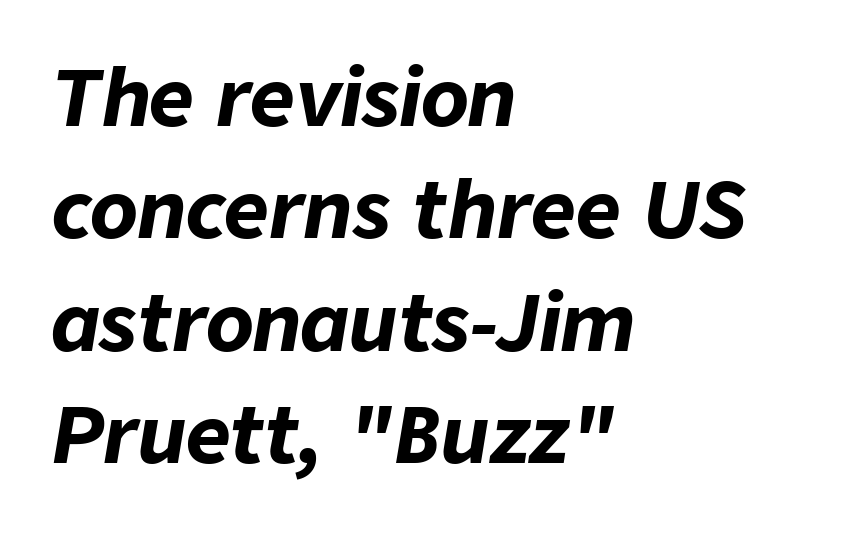
Q: Is the text bold? A: Yes.
Q: Is the text italic (slanted)? A: Yes, it leans right by about 9 degrees.
Q: Is the text underlined? A: No.
Q: How is the paragraph aligned? A: Left-aligned.
Q: Is the spacing between letters normal or unusually wide? A: Normal.
Q: Is the spacing between lines tight, normal or loose? A: Normal.
Q: Width (condensed, normal, or wide)? A: Normal.
Q: Stroke contrast? A: Low.
Q: x-height? A: Medium.
Q: Monospaced? A: No.
